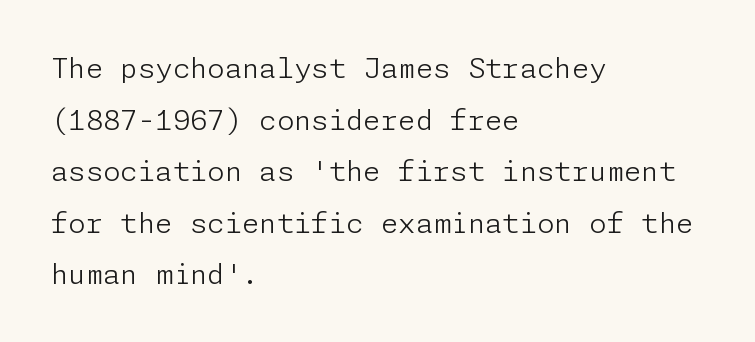
Does the lettering tilt? It doesn't — this is upright. A quiet, ordinary-to-light weight characterises the typeface. Glance below the letters and you will spot only blank space. The designer went with a sans here, leaving each stem footless. Every row of glyphs begins at an identical x-position on the left. The horizontal fit of the characters is conventional and even.
